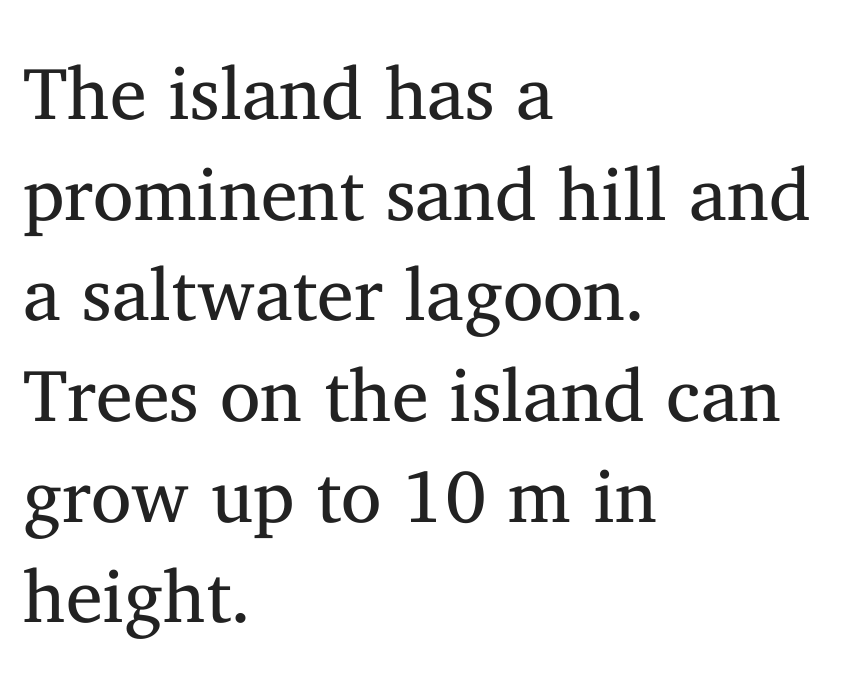
{"serif": "yes", "italic": "no", "bold": "no", "weight": "regular", "width": "normal", "stroke_contrast": "medium", "x_height": "medium", "monospaced": "no", "underline": "no", "align": "left", "line_spacing": "normal", "line_spacing_ratio": 1.36, "letter_spacing": "normal", "letter_spacing_em": 0.0, "glyph_px": 74}
